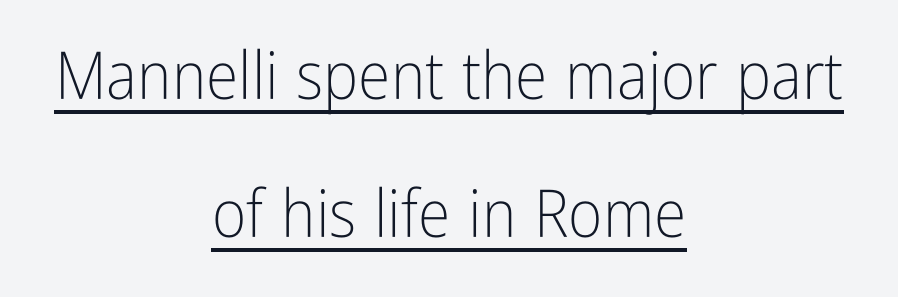
Q: Is the text bold? A: No.
Q: Is the text italic (slanted)? A: No, it is upright.
Q: Is the typeface a serif or a sans-serif typeface? A: Sans-serif.
Q: Is the text underlined? A: Yes.
Q: How is the paragraph aligned? A: Centered.
Q: Is the spacing between letters normal or unusually wide? A: Normal.
Q: Is the spacing between lines tight, normal or loose? A: Loose.
Q: Width (condensed, normal, or wide)? A: Condensed.
Q: Stroke contrast? A: Low.
Q: x-height? A: Medium.
Q: Monospaced? A: No.
